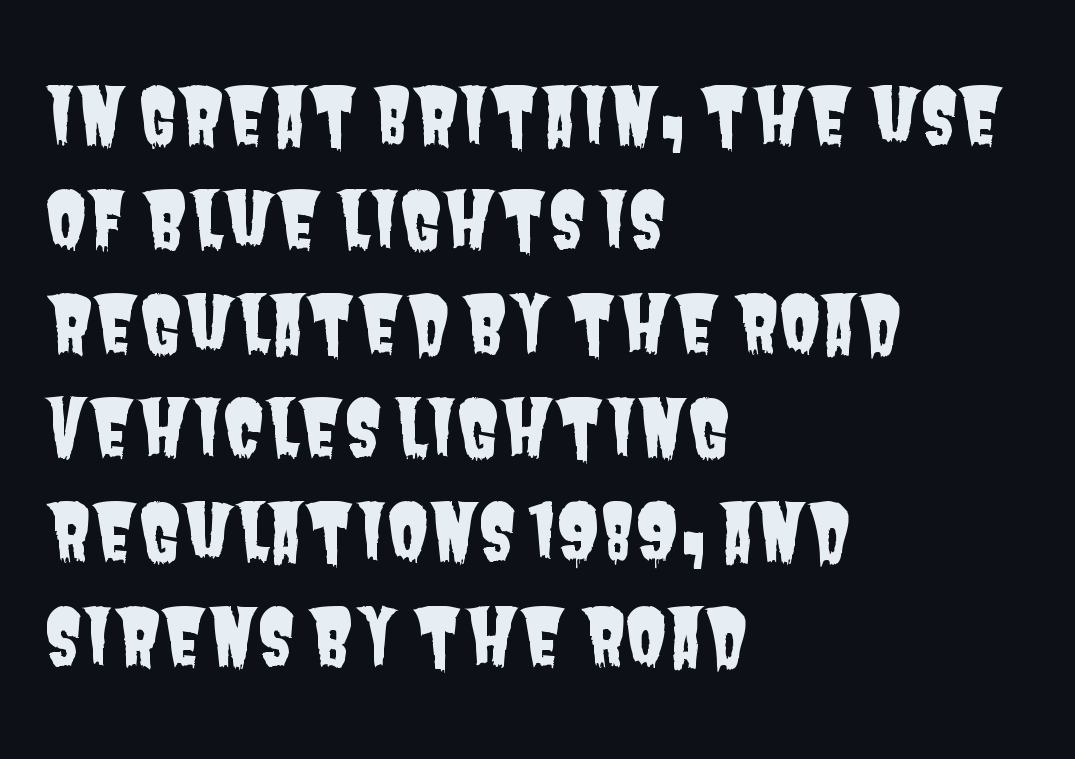
{"serif": "no", "width": "condensed", "stroke_contrast": "low", "x_height": "large", "monospaced": "no", "underline": "no", "align": "left", "line_spacing": "normal", "line_spacing_ratio": 1.37, "letter_spacing": "normal", "letter_spacing_em": 0.0, "glyph_px": 76}
